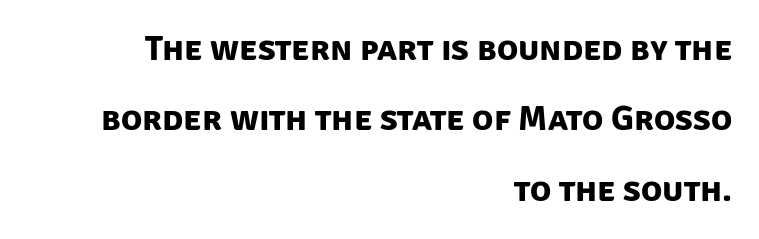
Does the copy run flush right? Yes — the right margin is perfectly even. Compared with typical body copy, the letter spacing here is the same. Descender tails drop into unmarked territory. This sample has the flowing, uneven cadence of proportional lettering. Weight check: bold — yes, fully.
